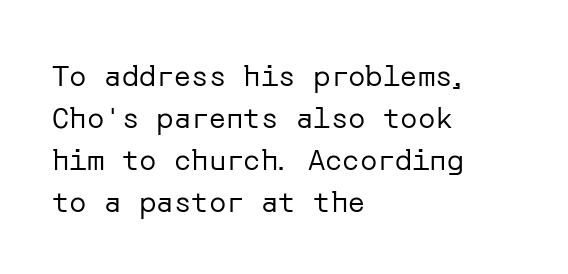
The image shows 29 px regular-weight sans-serif type, upright; set left-aligned, normal line spacing (1.45x), normal letter spacing, not underlined; low stroke contrast and a medium x-height.
